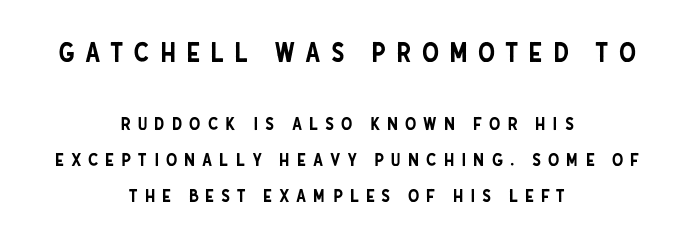
Q: Is the text italic (slanted)? A: No, it is upright.
Q: Is the text underlined? A: No.
Q: How is the paragraph aligned? A: Centered.
Q: Is the spacing between letters normal or unusually wide? A: Unusually wide.
Q: Is the spacing between lines tight, normal or loose? A: Loose.
Q: Which block of text is set in a larger size, the first (top) or the second (bottom)? A: The first (top) one.
